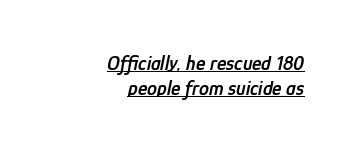
The image shows 20 px text type, italic (leaning right); set right-aligned, line spacing 1.24x, normal letter spacing, underlined.
